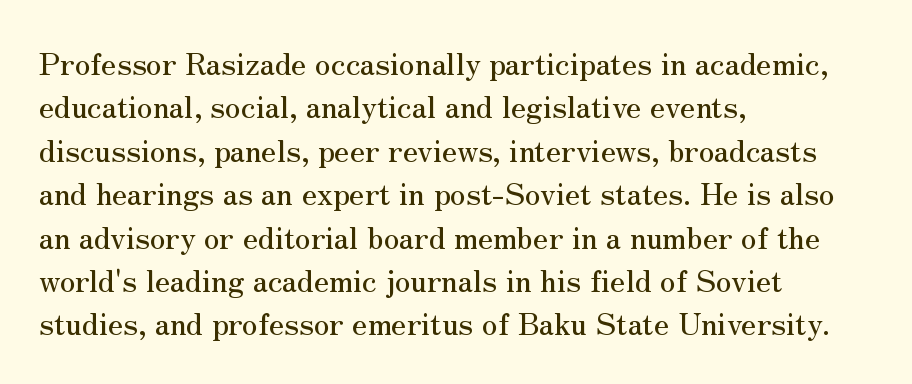
{"serif": "yes", "italic": "no", "width": "normal", "stroke_contrast": "medium", "x_height": "small", "monospaced": "no", "underline": "no", "align": "left", "line_spacing": "normal", "line_spacing_ratio": 1.4, "letter_spacing": "normal", "letter_spacing_em": 0.0, "glyph_px": 31}
